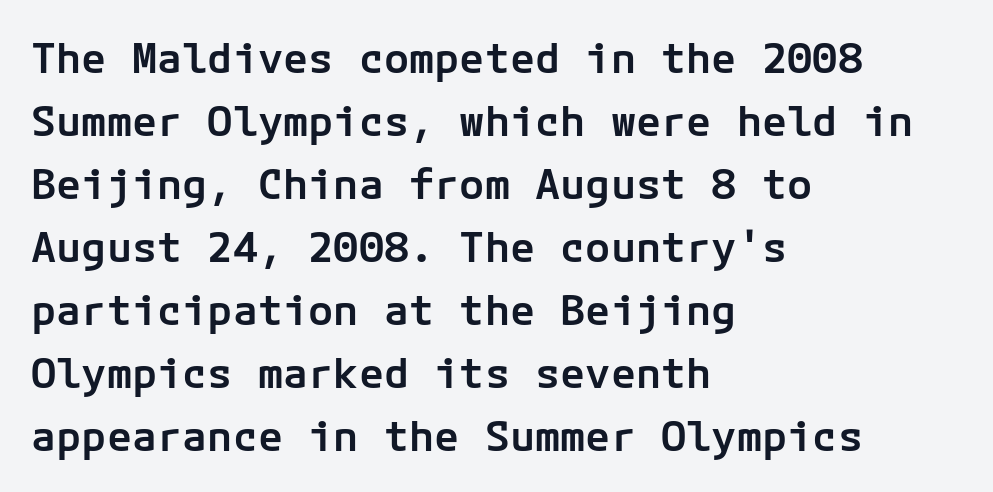
This sample uses plain, unmodified letter spacing. Strokes here are thickened, but only to semibold level. Nobody drew a line under any word here. Horizontal bands of white between lines are of average thickness.
